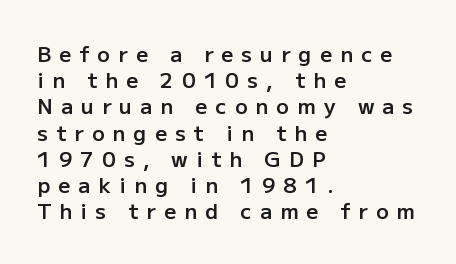
The image shows 21 px text type, upright; set left-aligned, normal line spacing (1.25x), unusually wide letter spacing (+0.39 em), not underlined.
